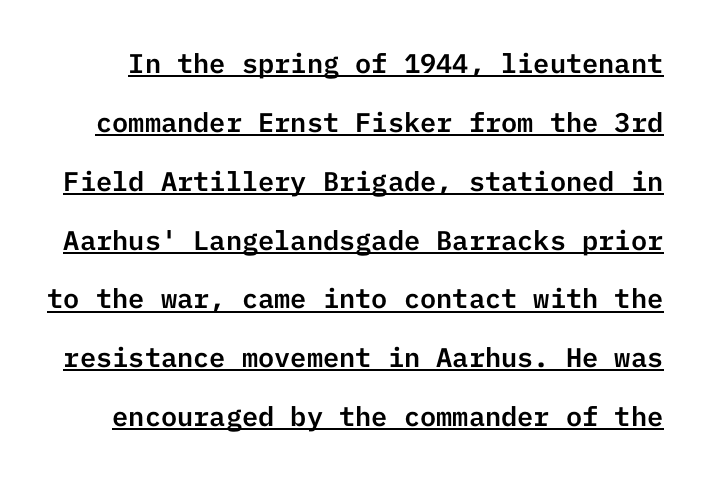
Q: Is the text italic (slanted)? A: No, it is upright.
Q: Is the text underlined? A: Yes.
Q: Is the spacing between letters normal or unusually wide? A: Normal.
Q: Is the spacing between lines tight, normal or loose? A: Loose.
